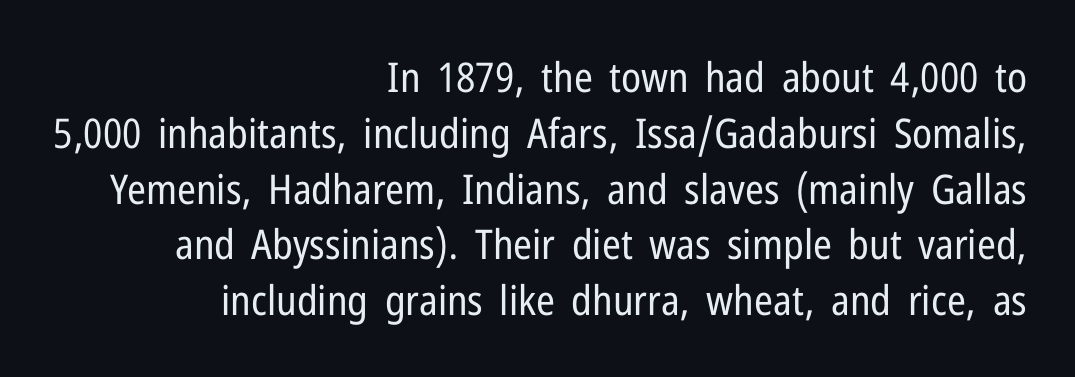
The image shows 41 px regular-weight, condensed sans-serif type, upright; set right-aligned, normal line spacing (1.36x), normal letter spacing, not underlined; low stroke contrast and a medium x-height.
